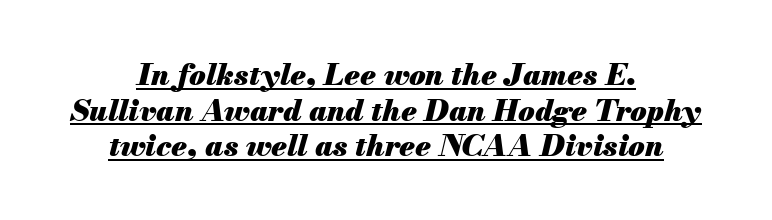
The passage shown leans; its letterforms are oblique. Compared with typical body copy, the letter spacing here is the same. Underlined type. A typesetter would call this proportional, since set widths differ per character. The typesetting leans heavy: a genuine bold.
